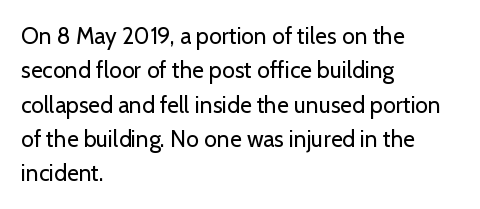
The vertical gap from one line to the next is medium. These lines were composed using upright roman letters. Horizontal alignment here is leftward, the default for most running prose. The gaps between neighbouring characters are ordinary and unremarkable. Weight: regular or lighter.
